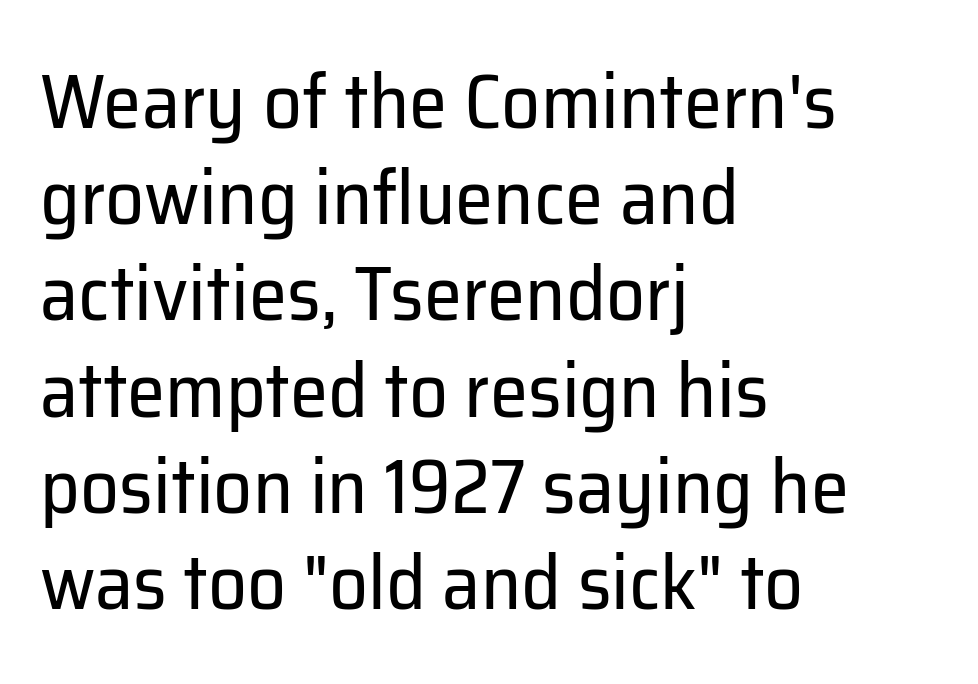
The line-height multiplier appears to be the usual default. Heft: none added — not bold. The rendering anchors every line to the left-hand side. Plain, unruled lines of type. A typesetter would call this proportional, since set widths differ per character. The lettering holds an erect, upright posture throughout.
